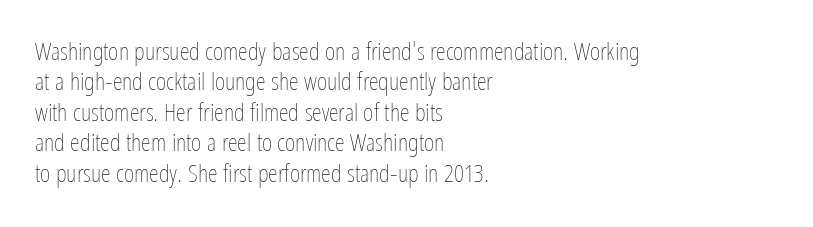
{"italic": "no", "bold": "no", "underline": "no", "align": "left", "line_spacing_ratio": 1.22, "letter_spacing": "normal", "letter_spacing_em": 0.0, "glyph_px": 25}
